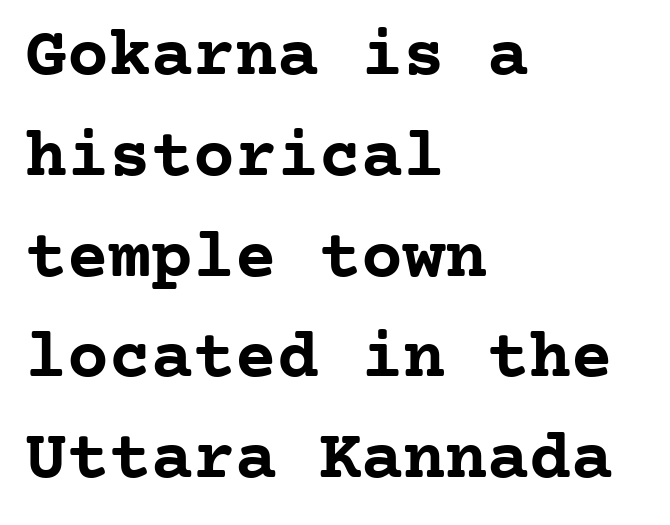
{"serif": "yes", "italic": "no", "bold": "yes", "weight": "semibold", "width": "normal", "stroke_contrast": "low", "x_height": "medium", "monospaced": "yes", "underline": "no", "align": "left", "line_spacing": "normal", "line_spacing_ratio": 1.44, "letter_spacing": "normal", "letter_spacing_em": 0.0, "glyph_px": 70}
